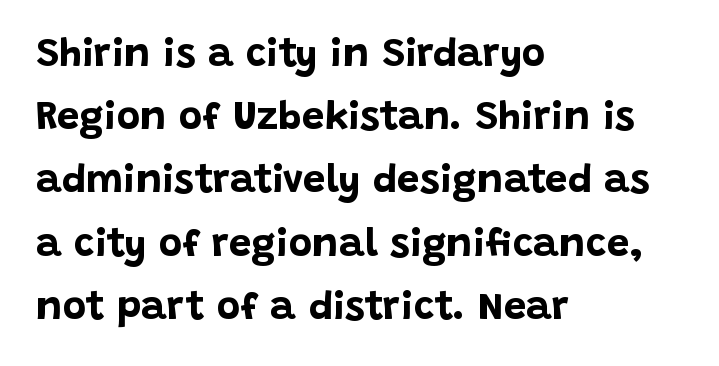
The image shows 40 px bold sans-serif type, upright; set left-aligned, normal line spacing (1.58x), normal letter spacing, not underlined; low stroke contrast and a large x-height.
